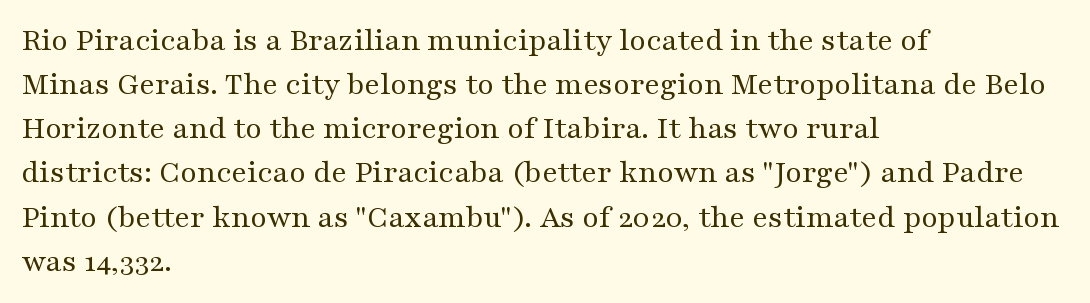
Q: Is the text bold? A: No.
Q: Is the text italic (slanted)? A: No, it is upright.
Q: Is the typeface a serif or a sans-serif typeface? A: Serif.
Q: Is the text underlined? A: No.
Q: How is the paragraph aligned? A: Left-aligned.
Q: Is the spacing between letters normal or unusually wide? A: Normal.
Q: Is the spacing between lines tight, normal or loose? A: Normal.
Q: Width (condensed, normal, or wide)? A: Wide.
Q: Stroke contrast? A: Medium.
Q: x-height? A: Medium.
Q: Monospaced? A: No.
